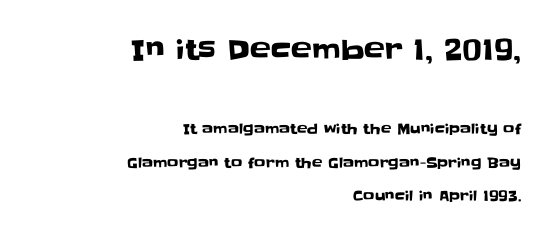
{"serif": "no", "italic": "no", "width": "normal", "stroke_contrast": "low", "x_height": "large", "monospaced": "no", "underline": "no", "align": "right", "line_spacing": "loose", "line_spacing_ratio": 2.39, "letter_spacing": "normal", "letter_spacing_em": 0.0, "larger_block": "first", "size_ratio": 2.0, "glyph_px": 28}
